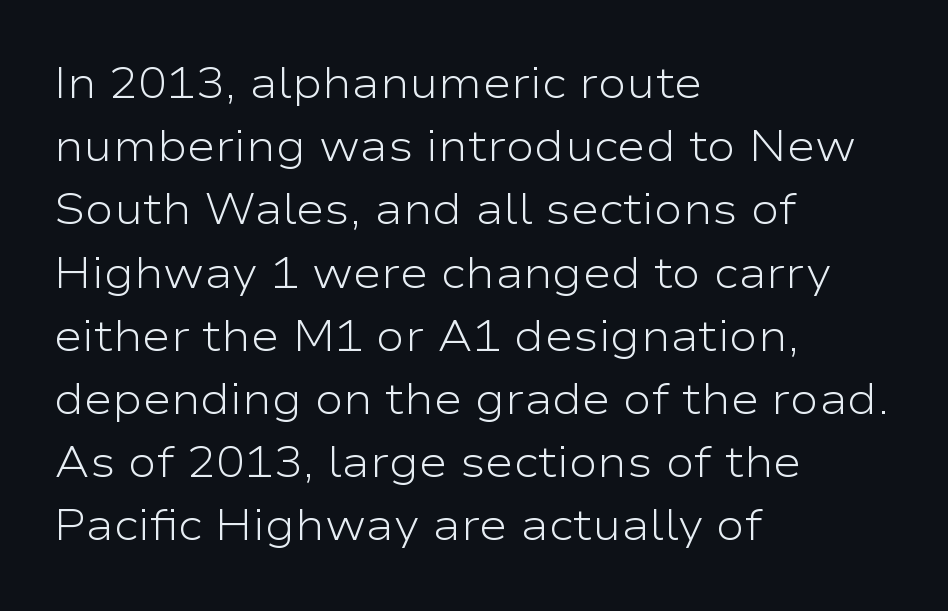
{"serif": "no", "italic": "no", "bold": "no", "weight": "light", "width": "wide", "stroke_contrast": "low", "x_height": "medium", "monospaced": "no", "underline": "no", "align": "left", "line_spacing": "normal", "line_spacing_ratio": 1.47, "letter_spacing": "normal", "letter_spacing_em": 0.0, "glyph_px": 43}
